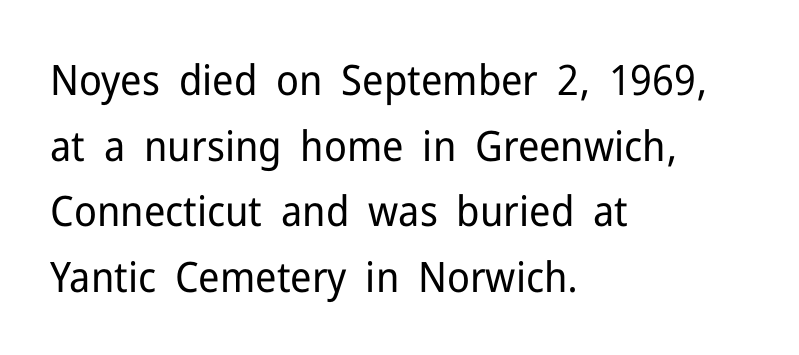
{"serif": "no", "italic": "no", "bold": "no", "weight": "regular", "width": "normal", "stroke_contrast": "low", "x_height": "medium", "monospaced": "no", "underline": "no", "align": "left", "line_spacing": "normal", "line_spacing_ratio": 1.56, "letter_spacing": "normal", "letter_spacing_em": 0.0, "glyph_px": 42}
